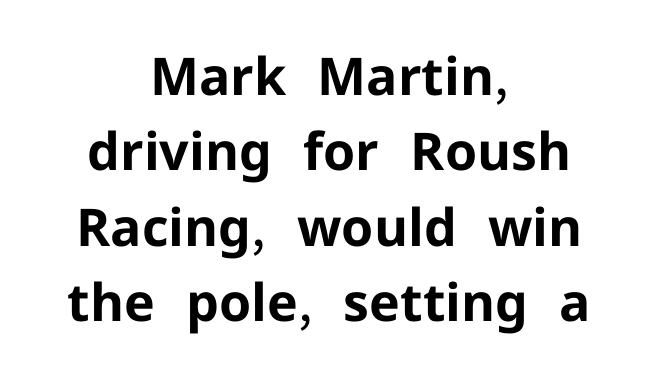
Tracking value appears to be zero — textbook default spacing. No word sits above an underline. The rag falls on both sides of this text block equally. Looks like regular typesetting: each glyph gets only the width it needs.
